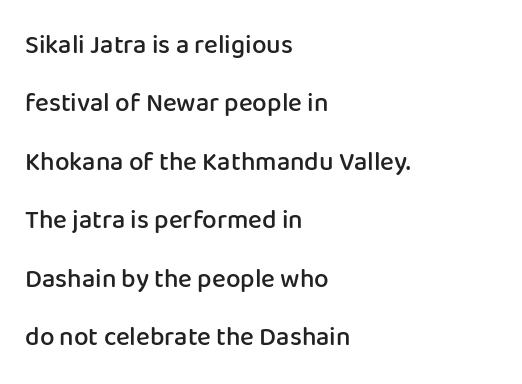
Q: Is the text bold? A: Semi-bold.
Q: Is the text italic (slanted)? A: No, it is upright.
Q: Is the text underlined? A: No.
Q: How is the paragraph aligned? A: Left-aligned.
Q: Is the spacing between letters normal or unusually wide? A: Normal.
Q: Is the spacing between lines tight, normal or loose? A: Loose.
